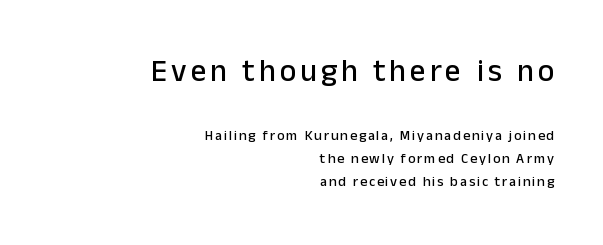
The image shows 31 px sans-serif type, upright; set right-aligned, normal line spacing (1.64x), not underlined; the first (top) block is 2.21x larger; low stroke contrast and a medium x-height.
